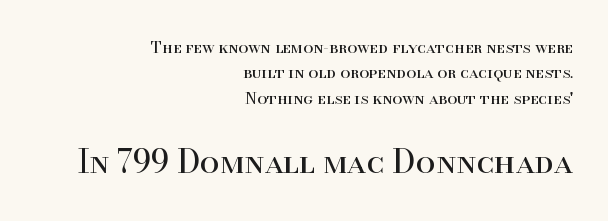
The letters advance in unequal steps, a hallmark of proportional type. Visually the block forms a straight wall on the right and a jagged coastline on the left. Between one letter and the next there's only the usual sliver of space. Interline gaps are of average width in this sample.
